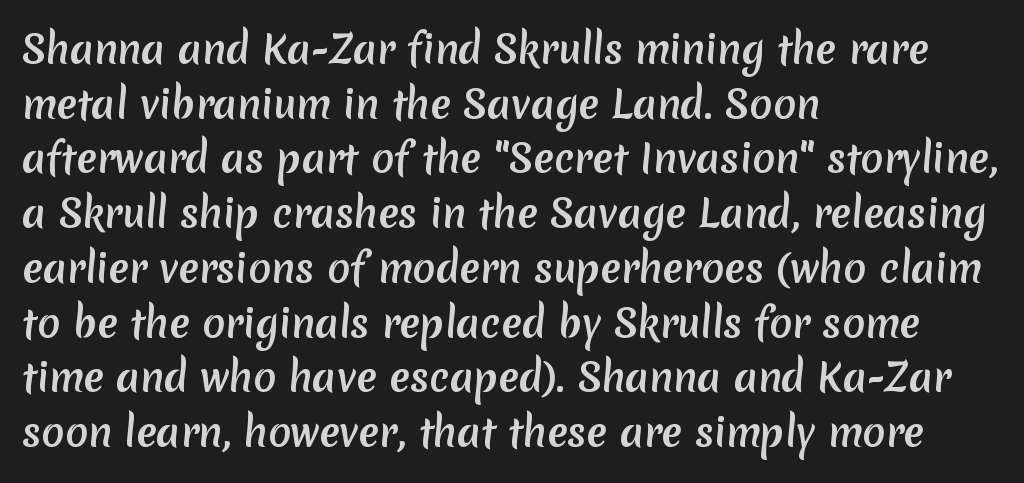
{"serif": "no", "bold": "yes", "weight": "semibold", "width": "normal", "stroke_contrast": "low", "x_height": "medium", "monospaced": "no", "underline": "no", "align": "left", "line_spacing": "normal", "line_spacing_ratio": 1.44, "letter_spacing": "normal", "letter_spacing_em": 0.0, "glyph_px": 38}
